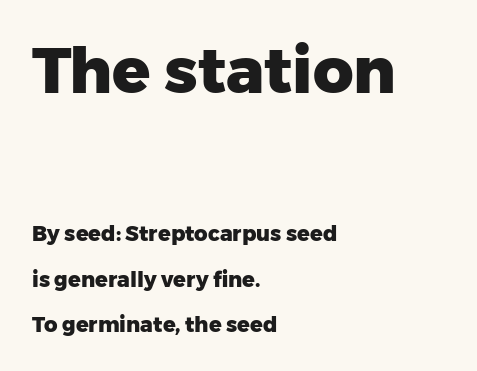
{"serif": "no", "italic": "no", "bold": "yes", "weight": "heavy", "width": "normal", "stroke_contrast": "low", "x_height": "medium", "monospaced": "no", "underline": "no", "align": "left", "line_spacing": "loose", "line_spacing_ratio": 2.18, "letter_spacing": "normal", "letter_spacing_em": 0.0, "larger_block": "first", "size_ratio": 3.0, "glyph_px": 63}
